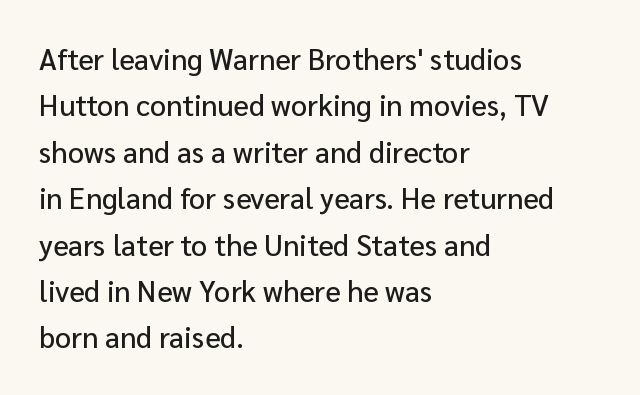
Q: Is the text italic (slanted)? A: No, it is upright.
Q: Is the typeface a serif or a sans-serif typeface? A: Sans-serif.
Q: Is the text underlined? A: No.
Q: How is the paragraph aligned? A: Left-aligned.
Q: Is the spacing between letters normal or unusually wide? A: Normal.
Q: Is the spacing between lines tight, normal or loose? A: Normal.
Q: Width (condensed, normal, or wide)? A: Normal.
Q: Stroke contrast? A: Low.
Q: x-height? A: Medium.
Q: Monospaced? A: No.
